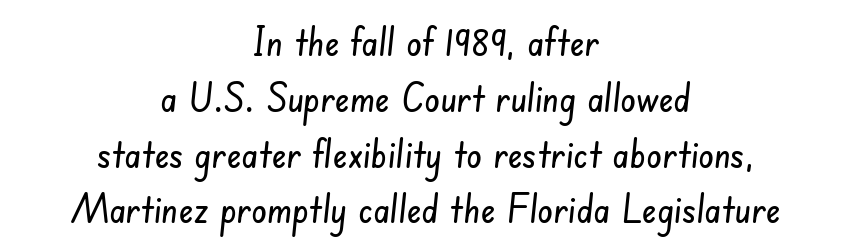
The image shows 39 px condensed sans-serif type; set centered, normal line spacing (1.43x), normal letter spacing, not underlined; low stroke contrast and a small x-height.
